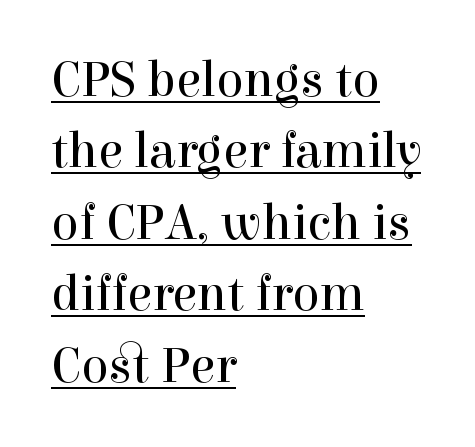
The image shows 51 px regular-weight serif type, upright; set left-aligned, normal line spacing (1.4x), normal letter spacing, underlined; a medium x-height.
